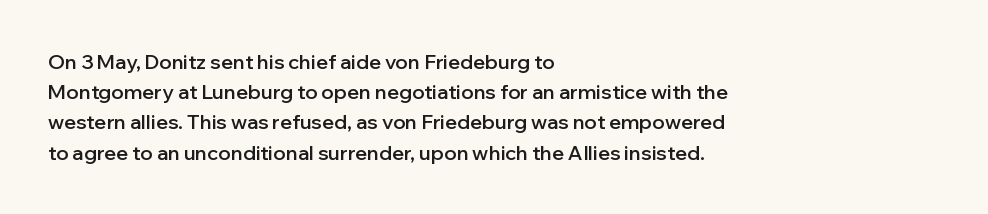
Q: Is the text bold? A: Semi-bold.
Q: Is the text italic (slanted)? A: No, it is upright.
Q: Is the text underlined? A: No.
Q: How is the paragraph aligned? A: Left-aligned.
Q: Is the spacing between letters normal or unusually wide? A: Normal.
Q: Is the spacing between lines tight, normal or loose? A: Normal.
